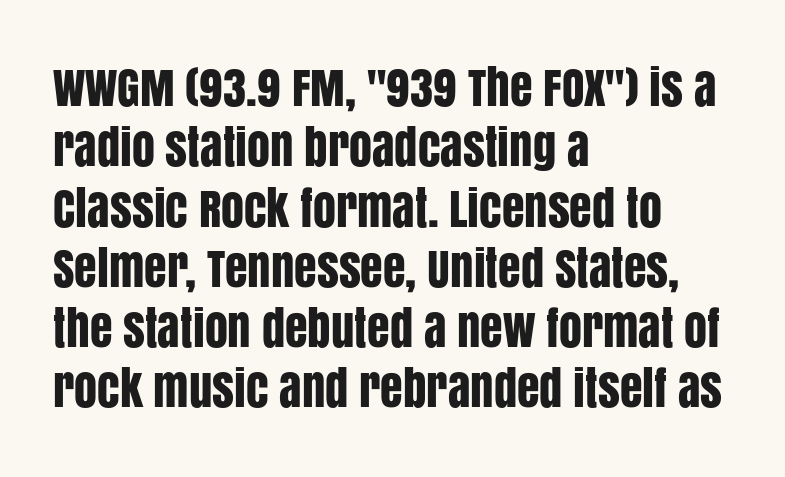
The image shows 46 px condensed sans-serif type, upright; set left-aligned, normal line spacing (1.31x), normal letter spacing, not underlined; low stroke contrast and a large x-height.
